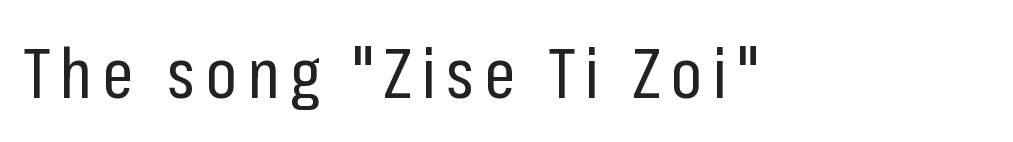
Q: Is the text bold? A: No.
Q: Is the text italic (slanted)? A: No, it is upright.
Q: Is the typeface a serif or a sans-serif typeface? A: Sans-serif.
Q: Is the text underlined? A: No.
Q: Width (condensed, normal, or wide)? A: Condensed.
Q: Stroke contrast? A: Low.
Q: x-height? A: Medium.
Q: Monospaced? A: No.
